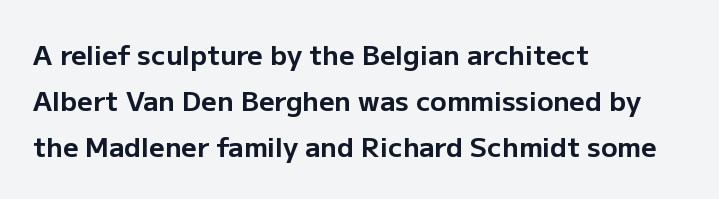
Q: Is the text bold? A: Yes.
Q: Is the text italic (slanted)? A: No, it is upright.
Q: Is the text underlined? A: No.
Q: How is the paragraph aligned? A: Left-aligned.
Q: Is the spacing between letters normal or unusually wide? A: Normal.
